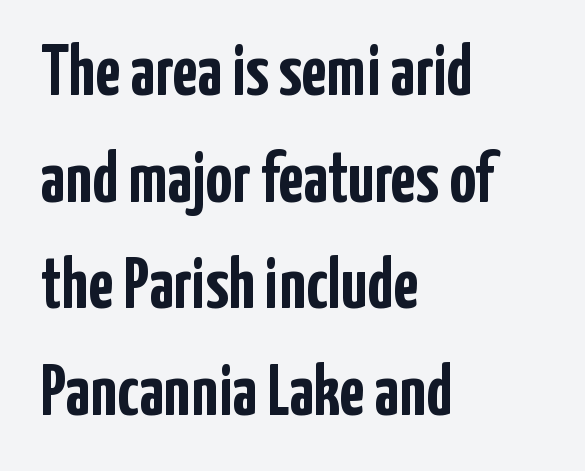
{"serif": "no", "italic": "no", "bold": "yes", "weight": "semibold", "width": "condensed", "stroke_contrast": "low", "x_height": "medium", "monospaced": "no", "underline": "no", "align": "left", "line_spacing": "normal", "line_spacing_ratio": 1.46, "letter_spacing": "normal", "letter_spacing_em": 0.0, "glyph_px": 73}
